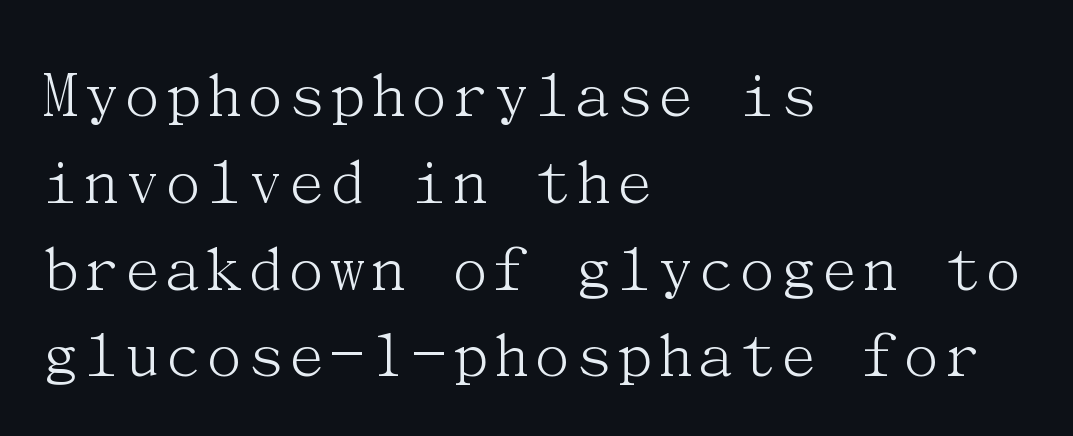
The image shows 70 px light serif type, upright; set left-aligned, line spacing 1.24x, normal letter spacing, not underlined; medium stroke contrast and a medium x-height.
